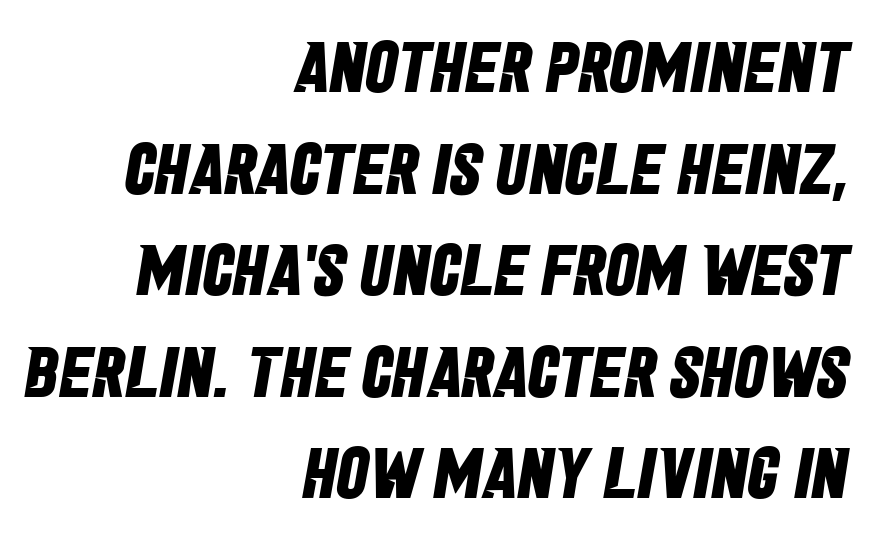
{"serif": "no", "bold": "yes", "weight": "bold", "width": "condensed", "stroke_contrast": "low", "x_height": "large", "monospaced": "no", "underline": "no", "align": "right", "line_spacing": "normal", "line_spacing_ratio": 1.41, "letter_spacing": "normal", "letter_spacing_em": 0.0, "glyph_px": 72}
